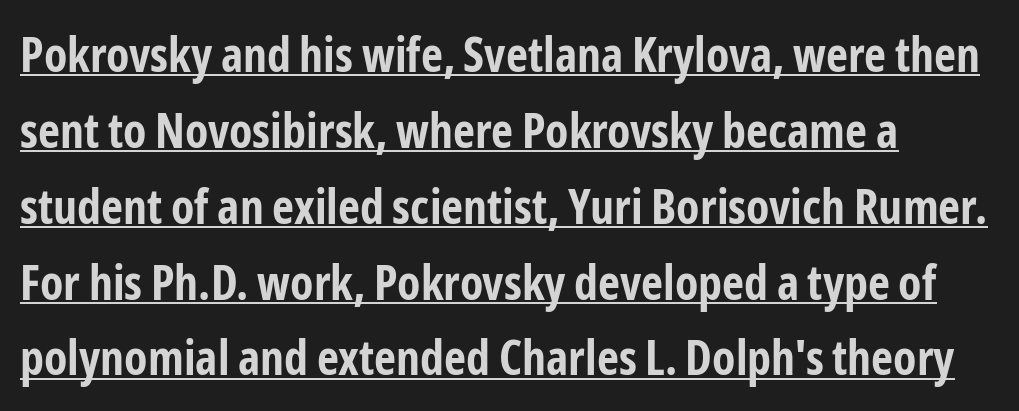
Q: Is the text bold? A: Yes.
Q: Is the text italic (slanted)? A: No, it is upright.
Q: Is the typeface a serif or a sans-serif typeface? A: Sans-serif.
Q: Is the text underlined? A: Yes.
Q: How is the paragraph aligned? A: Left-aligned.
Q: Is the spacing between letters normal or unusually wide? A: Normal.
Q: Is the spacing between lines tight, normal or loose? A: Normal.
Q: Width (condensed, normal, or wide)? A: Condensed.
Q: Stroke contrast? A: Low.
Q: x-height? A: Medium.
Q: Monospaced? A: No.
